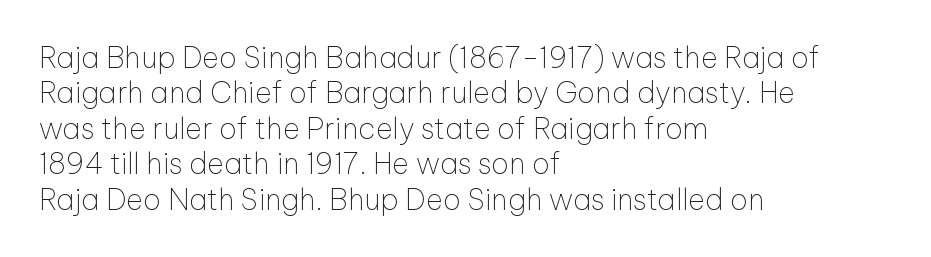
{"serif": "no", "italic": "no", "bold": "no", "weight": "thin", "width": "normal", "stroke_contrast": "low", "x_height": "medium", "monospaced": "no", "underline": "no", "align": "left", "line_spacing_ratio": 1.22, "letter_spacing": "normal", "letter_spacing_em": 0.0, "glyph_px": 29}
